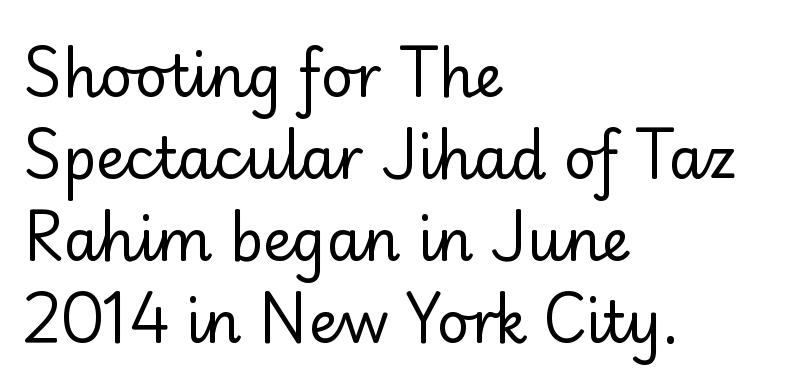
Q: Is the text bold? A: No.
Q: Is the text italic (slanted)? A: No, it is upright.
Q: Is the typeface a serif or a sans-serif typeface? A: Sans-serif.
Q: Is the text underlined? A: No.
Q: How is the paragraph aligned? A: Left-aligned.
Q: Is the spacing between letters normal or unusually wide? A: Normal.
Q: Is the spacing between lines tight, normal or loose? A: Normal.
Q: Width (condensed, normal, or wide)? A: Normal.
Q: Stroke contrast? A: Low.
Q: x-height? A: Small.
Q: Monospaced? A: No.
